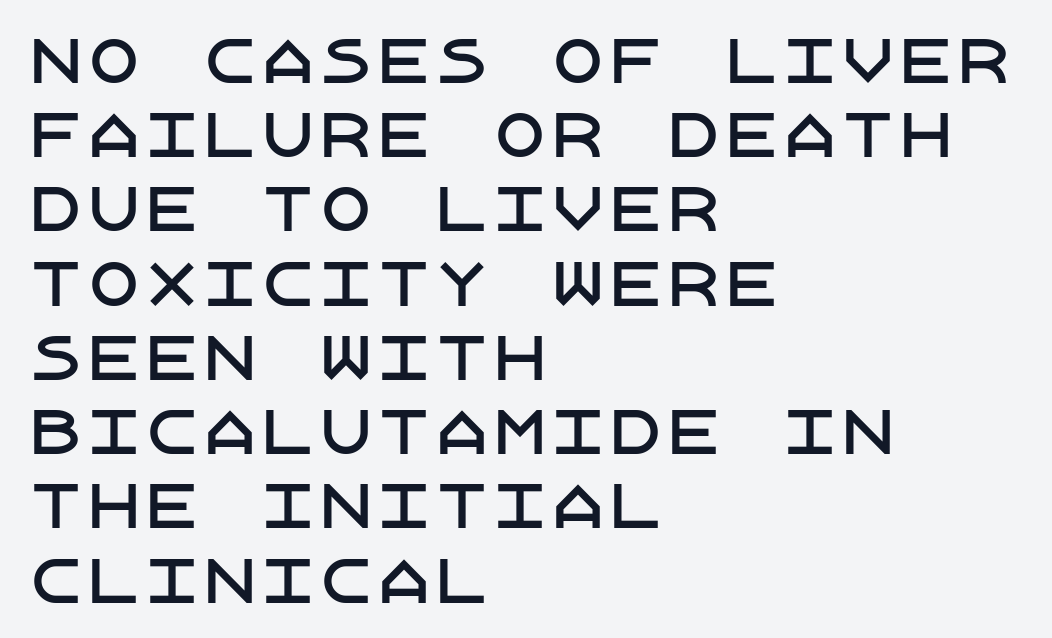
Q: Is the text italic (slanted)? A: No, it is upright.
Q: Is the typeface a serif or a sans-serif typeface? A: Sans-serif.
Q: Is the text underlined? A: No.
Q: How is the paragraph aligned? A: Left-aligned.
Q: Is the spacing between letters normal or unusually wide? A: Normal.
Q: Is the spacing between lines tight, normal or loose? A: Normal.
Q: Width (condensed, normal, or wide)? A: Normal.
Q: Stroke contrast? A: Low.
Q: x-height? A: Large.
